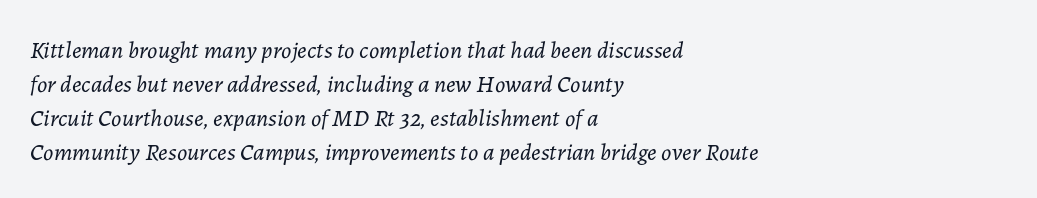
Slant detected: the letters are inclined. Short and long lines alike share a common starting point at left. Summary of vertical rhythm: regular, with standard interline spacing. Spacing between characters is what you'd get straight out of the box. Nothing heavy about these letters — not bold at all.
